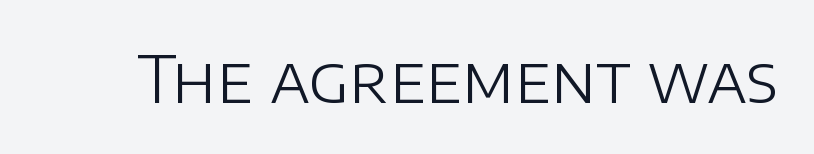
Proportional: the letters do not fall into vertical columns. This is sans-serif lettering, the kind often seen on screens and signage. The line texture is even and compact thanks to regular tracking. The letters look calm and open, with moderate or lighter stems.
